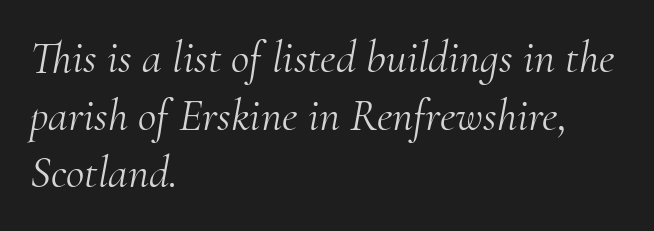
Look at the tracking — it's just the regular setting, nothing added. Stroke thickness stays within the range of a standard reading face or lighter. To sum up the face: it has serifs. In terms of posture, this sample is oblique. Proportional: the letters do not fall into vertical columns.
